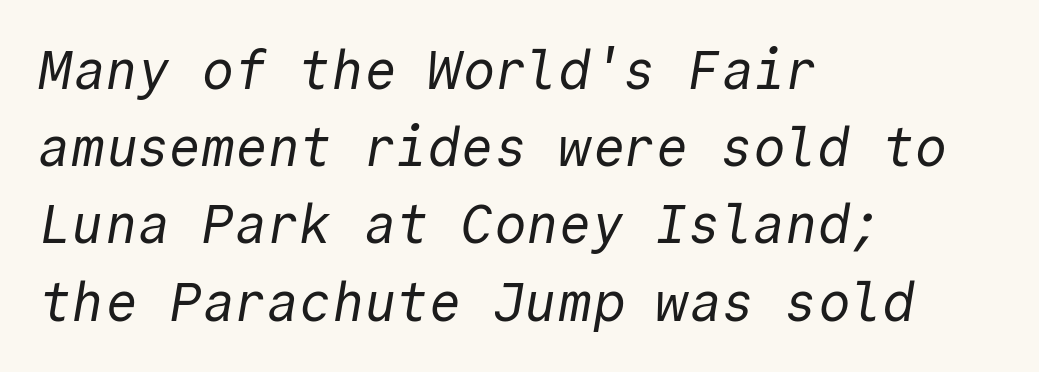
{"serif": "no", "bold": "no", "weight": "regular", "width": "normal", "x_height": "medium", "monospaced": "yes", "underline": "no", "align": "left", "line_spacing": "normal", "line_spacing_ratio": 1.43, "letter_spacing": "normal", "letter_spacing_em": 0.0, "glyph_px": 54}
